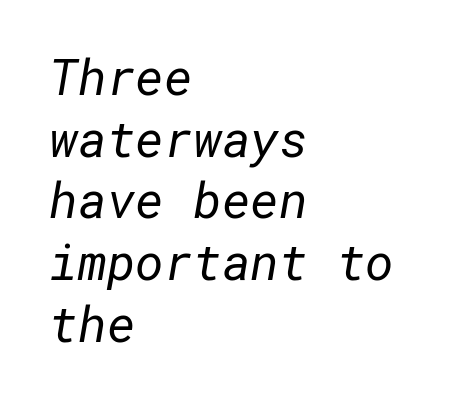
The image shows 49 px regular-weight sans-serif type; set left-aligned, normal line spacing (1.26x), normal letter spacing, not underlined; low stroke contrast and a medium x-height.
